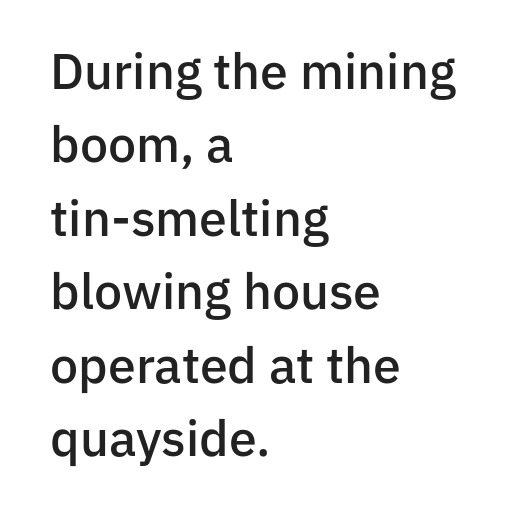
The image shows 50 px semibold sans-serif type, upright; set left-aligned, normal line spacing (1.47x), normal letter spacing, not underlined; low stroke contrast and a medium x-height.
